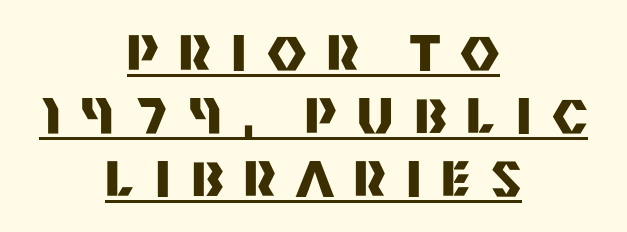
Vertical strokes here are truly vertical. In terms of letterform style, serifs are entirely absent. Note the varied advance widths — an 'i' is clearly narrower than an 'm'. These lines have a slow, spaced-out rhythm from letter to letter. The glyphs have the mass of a bold cut. The passage shown is underscored from start to finish.
